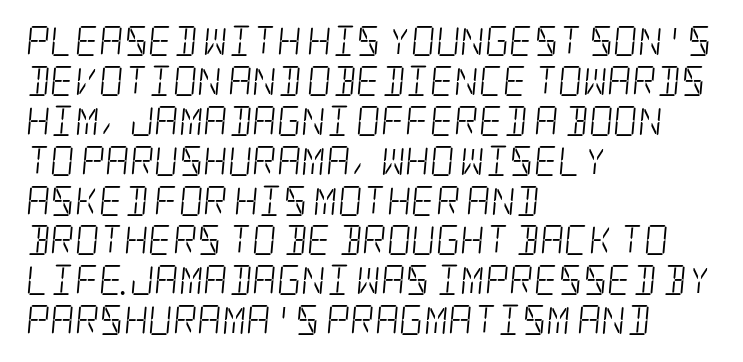
Q: Is the text bold? A: No.
Q: Is the typeface a serif or a sans-serif typeface? A: Serif.
Q: Is the text underlined? A: No.
Q: How is the paragraph aligned? A: Left-aligned.
Q: Is the spacing between letters normal or unusually wide? A: Normal.
Q: Is the spacing between lines tight, normal or loose? A: Normal.
Q: Width (condensed, normal, or wide)? A: Condensed.
Q: Stroke contrast? A: Low.
Q: x-height? A: Large.
